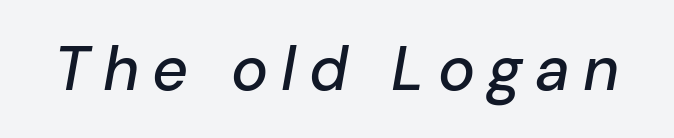
Q: Is the text italic (slanted)? A: Yes, it leans right by about 10 degrees.
Q: Is the text underlined? A: No.
Q: Is the spacing between letters normal or unusually wide? A: Unusually wide.
Q: Width (condensed, normal, or wide)? A: Normal.
Q: Stroke contrast? A: Low.
Q: x-height? A: Medium.
Q: Monospaced? A: No.
